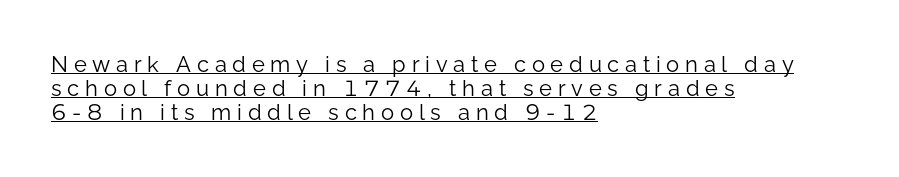
Looks like someone drew a line under every word here. This sample is left-justified, so line endings fall wherever the words run out. The typography opts for an upright posture over an oblique one. What's the leading like? Squeezed, with rows nearly overlapping. The letters are spread apart with noticeably loose tracking. These glyphs show unthickened strokes, regular width or finer.
